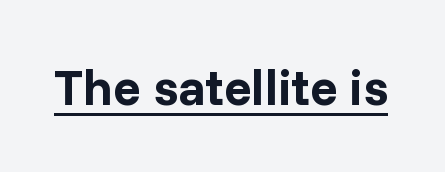
The image shows 51 px bold sans-serif type, upright; set normal letter spacing, underlined; low stroke contrast and a medium x-height.
